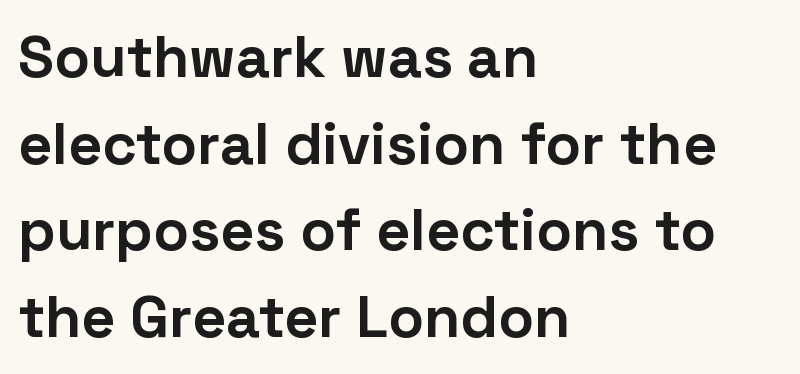
A classic flush-left, rag-right setting is used for this passage. The face used here is proportionally spaced, like ordinary book or web type. Every letter is thick-stroked: bold, no question. Letterform terminals end flat and unadorned throughout the passage. Notice how the stems are strictly vertical — no italics here.
